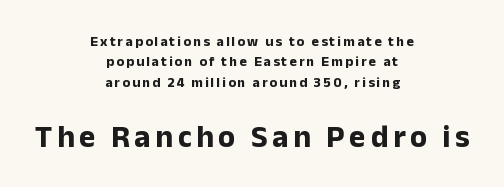
{"serif": "no", "italic": "no", "bold": "yes", "weight": "bold", "width": "normal", "stroke_contrast": "low", "x_height": "medium", "monospaced": "no", "underline": "no", "align": "center", "line_spacing": "normal", "line_spacing_ratio": 1.45, "larger_block": "second", "size_ratio": 2.21, "glyph_px": 31}
